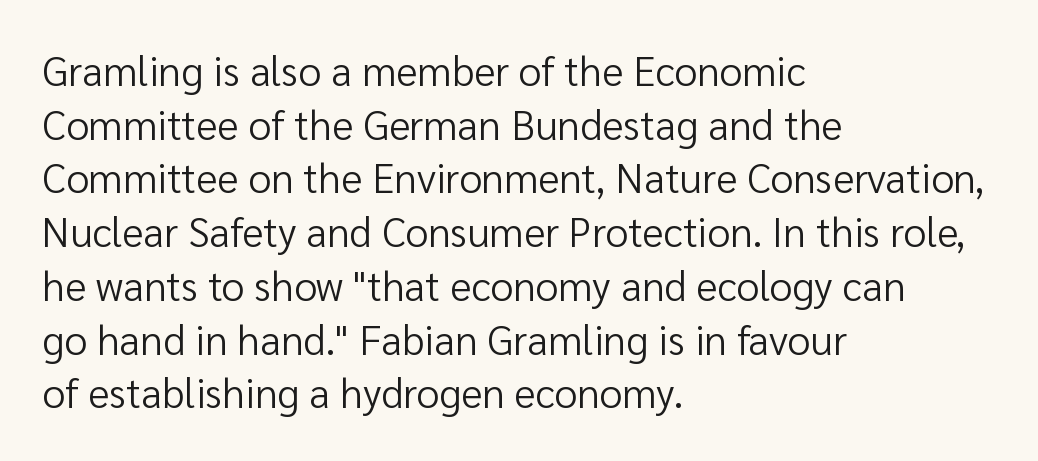
{"serif": "no", "italic": "no", "bold": "no", "weight": "regular", "width": "normal", "stroke_contrast": "low", "x_height": "medium", "monospaced": "no", "underline": "no", "align": "left", "line_spacing": "normal", "line_spacing_ratio": 1.31, "letter_spacing": "normal", "letter_spacing_em": 0.0, "glyph_px": 41}
